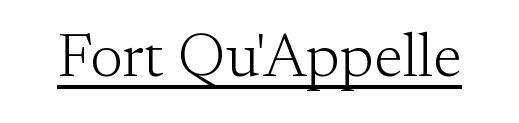
{"serif": "yes", "italic": "no", "bold": "no", "weight": "light", "width": "normal", "stroke_contrast": "medium", "x_height": "small", "monospaced": "no", "underline": "yes", "letter_spacing": "normal", "letter_spacing_em": 0.0, "glyph_px": 62}
